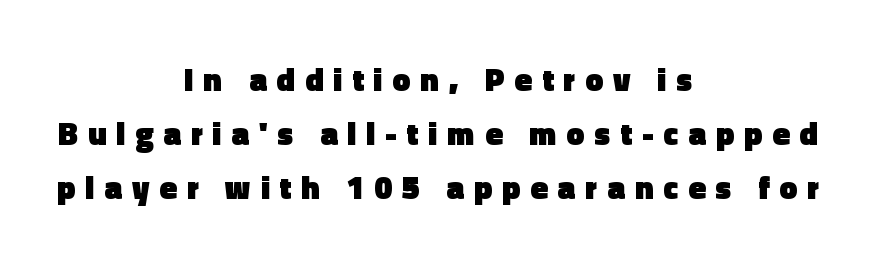
{"serif": "no", "italic": "no", "bold": "yes", "weight": "heavy", "width": "normal", "x_height": "medium", "monospaced": "no", "underline": "no", "align": "center", "line_spacing": "normal", "line_spacing_ratio": 1.69, "letter_spacing": "wide", "letter_spacing_em": 0.31, "glyph_px": 32}
